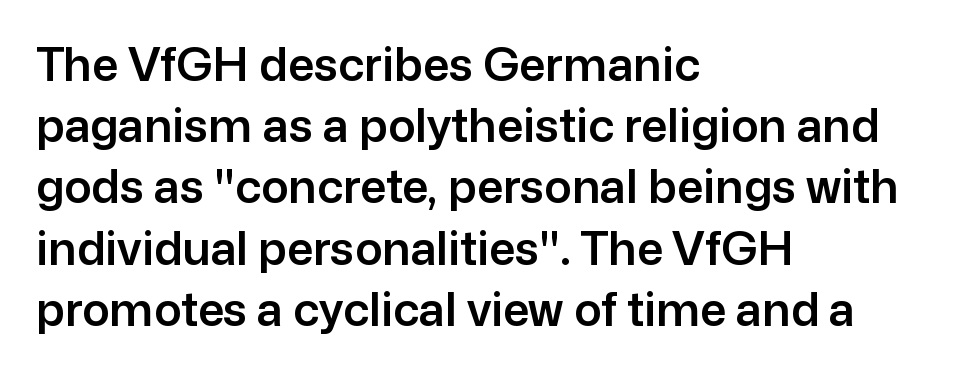
Whoever set this chose a conventional vertical rhythm. In CSS terms this would be text-align: left. Is this a sans? Yes — the strokes have no serifs. A typesetter would mark this as roman, not italic. Nobody touched the tracking dial on this one.
